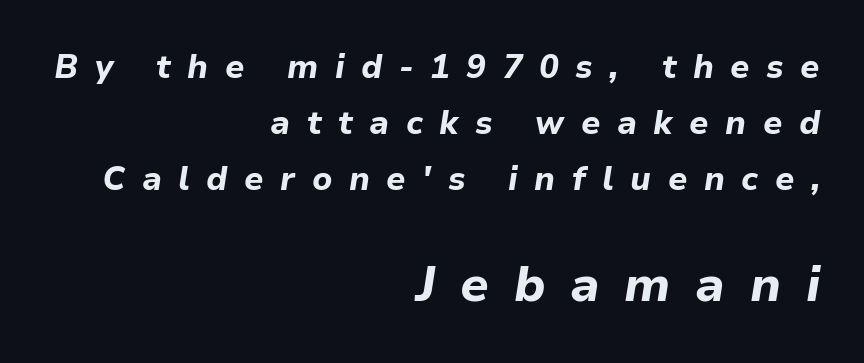
Q: Is the text bold? A: Yes.
Q: Is the text italic (slanted)? A: Yes, it leans right by about 9 degrees.
Q: Is the text underlined? A: No.
Q: How is the paragraph aligned? A: Right-aligned.
Q: Is the spacing between letters normal or unusually wide? A: Unusually wide.
Q: Is the spacing between lines tight, normal or loose? A: Normal.
Q: Which block of text is set in a larger size, the first (top) or the second (bottom)? A: The second (bottom) one.
Q: Width (condensed, normal, or wide)? A: Normal.
Q: Stroke contrast? A: Low.
Q: x-height? A: Medium.
Q: Monospaced? A: No.
